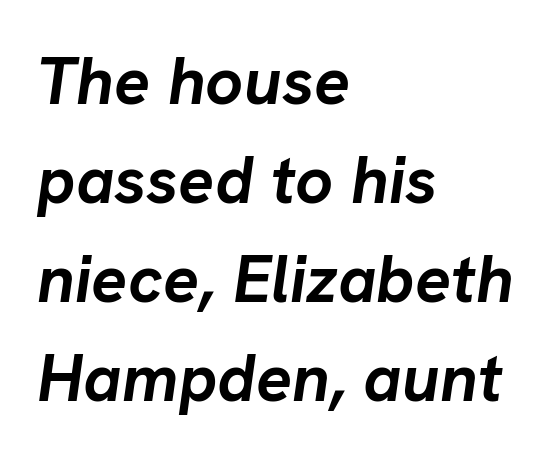
Q: Is the text bold? A: Yes.
Q: Is the text italic (slanted)? A: Yes, it leans right by about 8 degrees.
Q: Is the text underlined? A: No.
Q: How is the paragraph aligned? A: Left-aligned.
Q: Is the spacing between letters normal or unusually wide? A: Normal.
Q: Is the spacing between lines tight, normal or loose? A: Normal.
Q: Width (condensed, normal, or wide)? A: Normal.
Q: Stroke contrast? A: Low.
Q: x-height? A: Medium.
Q: Monospaced? A: No.
